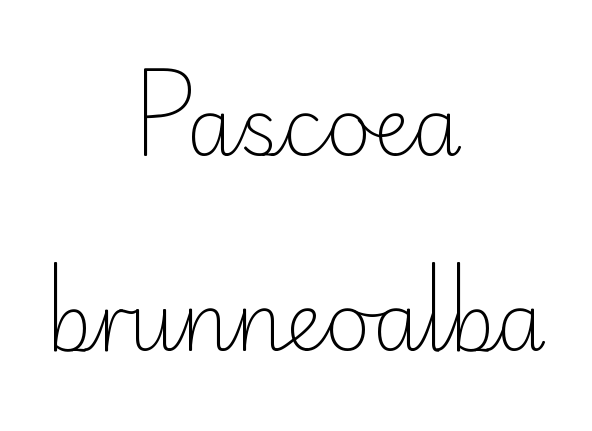
{"serif": "no", "italic": "no", "bold": "no", "weight": "light", "width": "normal", "stroke_contrast": "low", "x_height": "small", "monospaced": "no", "underline": "no", "align": "center", "line_spacing": "loose", "line_spacing_ratio": 2.47, "letter_spacing": "normal", "letter_spacing_em": 0.0, "glyph_px": 79}
